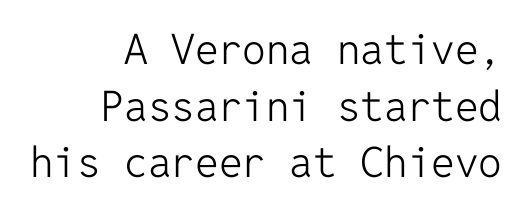
{"serif": "no", "italic": "no", "bold": "no", "weight": "light", "width": "normal", "stroke_contrast": "low", "x_height": "medium", "monospaced": "yes", "underline": "no", "align": "right", "line_spacing": "normal", "line_spacing_ratio": 1.35, "letter_spacing": "normal", "letter_spacing_em": 0.0, "glyph_px": 42}
